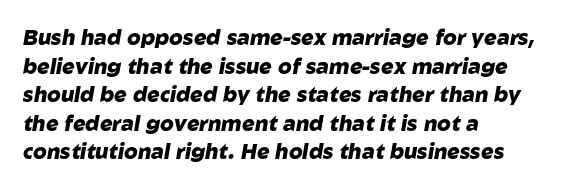
Q: Is the text bold? A: Yes.
Q: Is the text italic (slanted)? A: Yes, it leans right by about 10 degrees.
Q: Is the text underlined? A: No.
Q: How is the paragraph aligned? A: Left-aligned.
Q: Is the spacing between letters normal or unusually wide? A: Normal.
Q: Is the spacing between lines tight, normal or loose? A: Normal.
